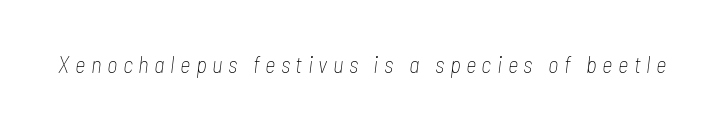
Q: Is the text bold? A: No.
Q: Is the text italic (slanted)? A: Yes, it leans right by about 7 degrees.
Q: Is the text underlined? A: No.
Q: Is the spacing between letters normal or unusually wide? A: Unusually wide.
